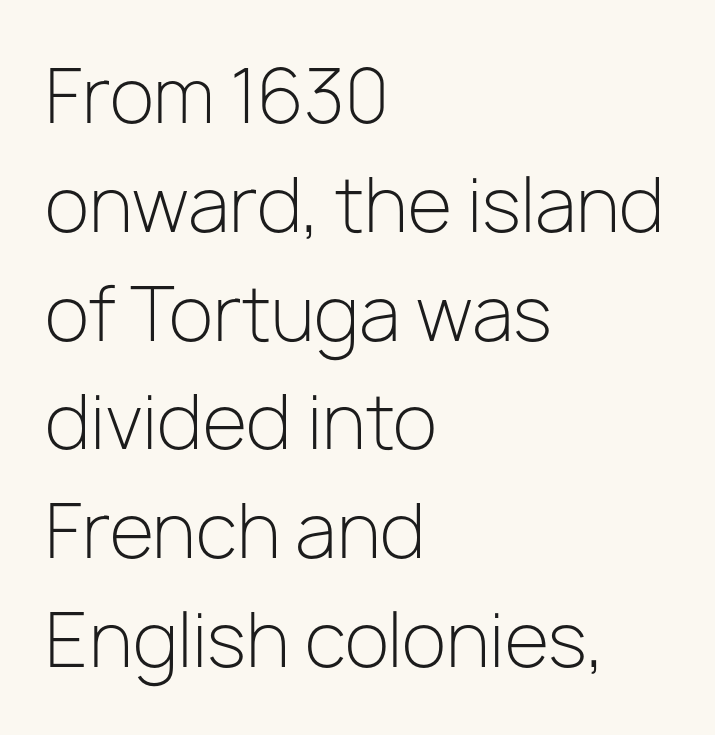
Q: Is the text bold? A: No.
Q: Is the text italic (slanted)? A: No, it is upright.
Q: Is the typeface a serif or a sans-serif typeface? A: Sans-serif.
Q: Is the text underlined? A: No.
Q: How is the paragraph aligned? A: Left-aligned.
Q: Is the spacing between letters normal or unusually wide? A: Normal.
Q: Is the spacing between lines tight, normal or loose? A: Normal.
Q: Width (condensed, normal, or wide)? A: Normal.
Q: Stroke contrast? A: Low.
Q: x-height? A: Medium.
Q: Monospaced? A: No.
